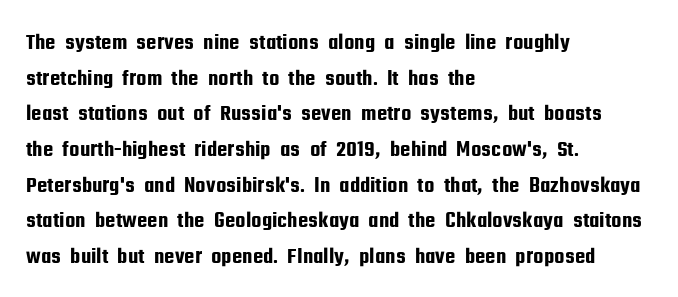
The image shows 23 px text type, upright; set left-aligned, normal line spacing (1.55x), normal letter spacing, not underlined.
